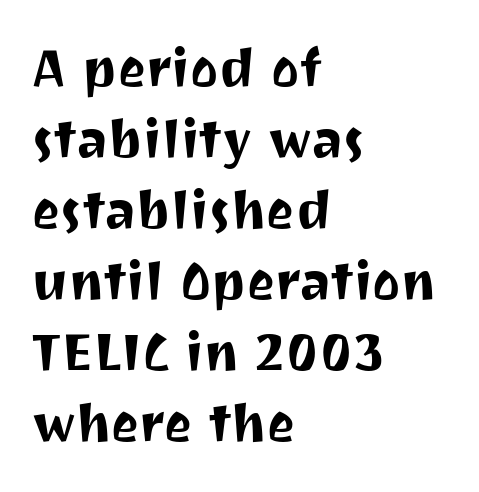
A student would call this left alignment; a typographer would say flush left, rag right. The line texture is even and compact thanks to regular tracking. Each new line begins a customary step beneath the previous one. Words float on clear page, feet unadorned. Check where the strokes stop: nothing finishes them off — pure sans.
